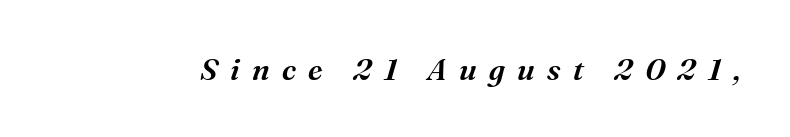
{"serif": "yes", "italic": "yes", "lean": "right", "slant_degrees": 16, "width": "normal", "stroke_contrast": "medium", "x_height": "medium", "monospaced": "no", "underline": "no", "letter_spacing": "wide", "letter_spacing_em": 0.4, "glyph_px": 31}
